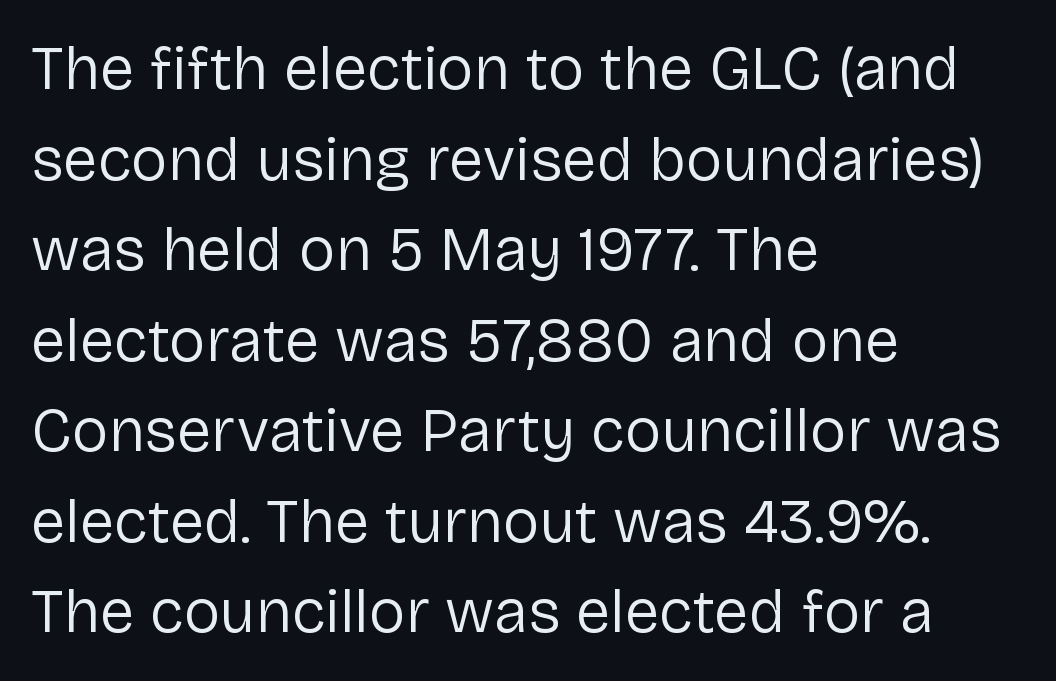
The image shows 62 px regular-weight sans-serif type, upright; set left-aligned, normal line spacing (1.46x), normal letter spacing, not underlined; low stroke contrast and a medium x-height.
